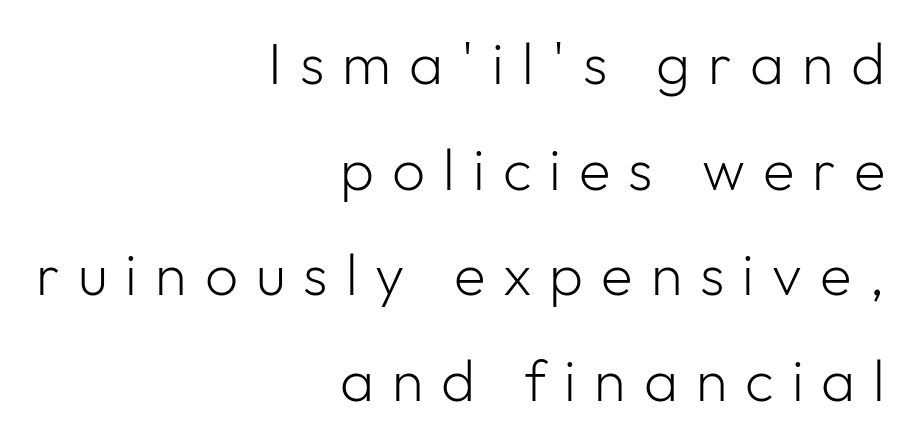
The image shows 58 px light sans-serif type, upright; set right-aligned, line spacing 1.82x, unusually wide letter spacing (+0.31 em), not underlined; low stroke contrast and a medium x-height.
